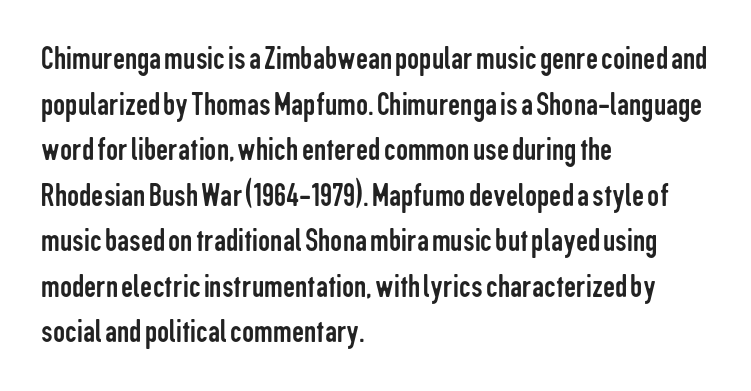
Q: Is the text bold? A: No.
Q: Is the text italic (slanted)? A: No, it is upright.
Q: Is the typeface a serif or a sans-serif typeface? A: Sans-serif.
Q: Is the text underlined? A: No.
Q: How is the paragraph aligned? A: Left-aligned.
Q: Is the spacing between letters normal or unusually wide? A: Normal.
Q: Is the spacing between lines tight, normal or loose? A: Normal.
Q: Width (condensed, normal, or wide)? A: Condensed.
Q: Stroke contrast? A: Low.
Q: x-height? A: Medium.
Q: Monospaced? A: No.
